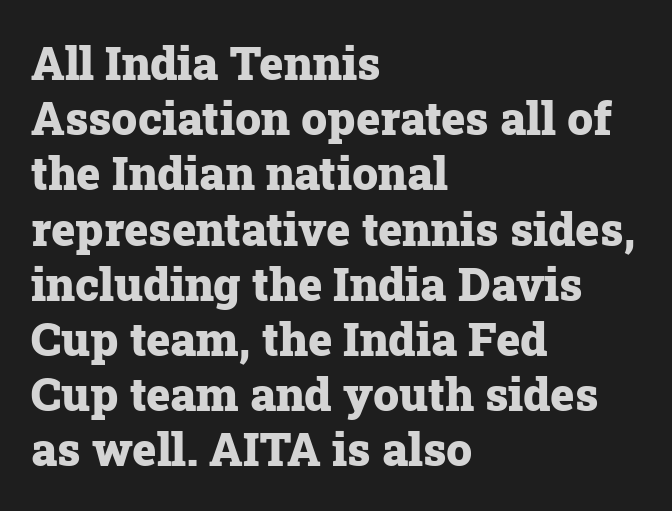
Typographic density is high because the face is bold. You could not count columns in this text — the font is proportionally spaced. Here the glyphs are tracked normally, forming tight word shapes. The type family on display is of the serif kind.
